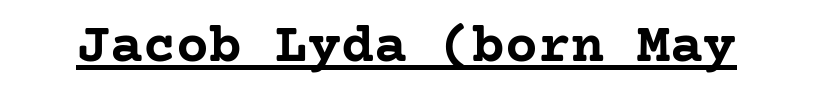
{"serif": "yes", "italic": "no", "bold": "yes", "weight": "semibold", "width": "normal", "stroke_contrast": "low", "x_height": "medium", "underline": "yes", "letter_spacing": "normal", "letter_spacing_em": 0.0, "glyph_px": 55}
